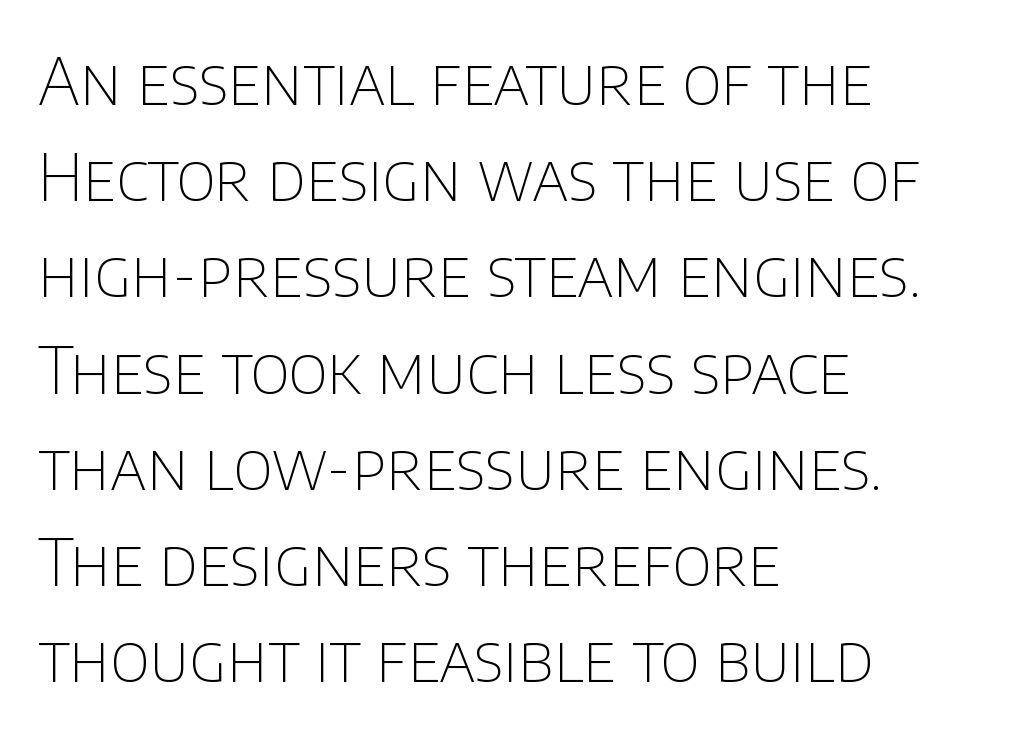
{"serif": "no", "italic": "no", "bold": "no", "weight": "thin", "width": "normal", "stroke_contrast": "low", "x_height": "large", "monospaced": "no", "underline": "no", "align": "left", "line_spacing": "normal", "line_spacing_ratio": 1.48, "letter_spacing": "normal", "letter_spacing_em": 0.0, "glyph_px": 65}
